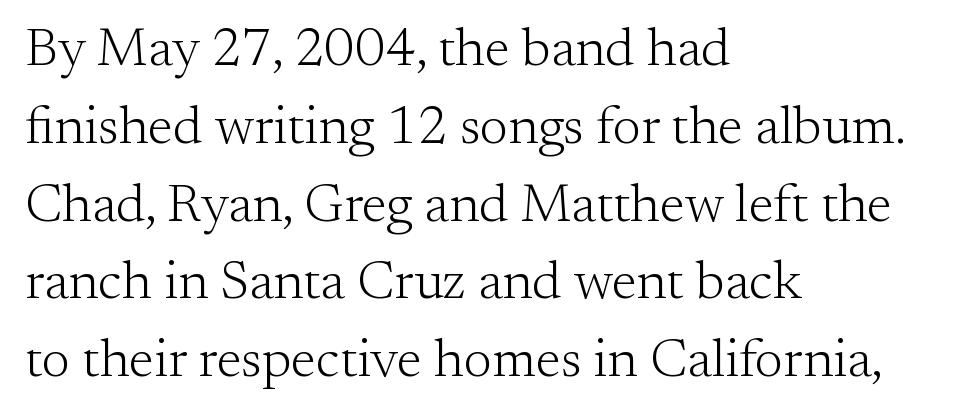
Reading down the block, your eye returns to a fixed left position each line. The rendering uses natural spacing where letterforms have individual widths. The rows are spaced the way most documents space them. Posture: upright roman. Decoration check: the copy has no underline. The rendering shows small feet on the letterforms — a serif design.
